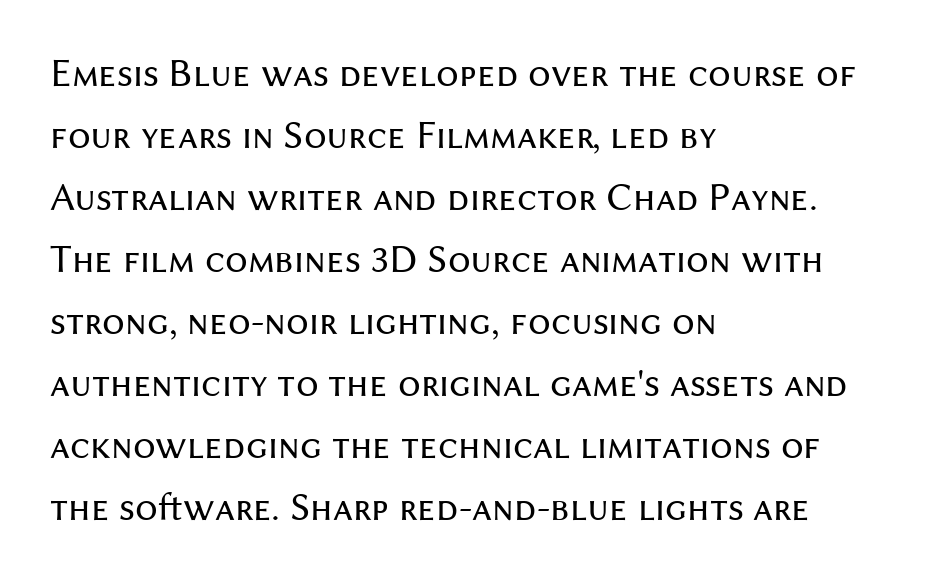
{"serif": "no", "italic": "no", "bold": "no", "weight": "regular", "width": "normal", "stroke_contrast": "medium", "x_height": "medium", "monospaced": "no", "underline": "no", "align": "left", "line_spacing": "normal", "line_spacing_ratio": 1.55, "letter_spacing": "normal", "letter_spacing_em": 0.0, "glyph_px": 40}
